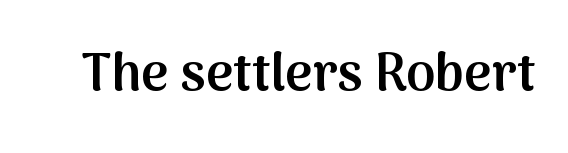
Set as a demibold, roughly 600 on the weight scale. Each letter's strokes conclude bluntly, with no projecting serifs. This rendering leaves character spacing at its baseline value. Bare-footed words on every line. Posture: straight, roman, zero tilt. The rendering uses natural spacing where letterforms have individual widths.
